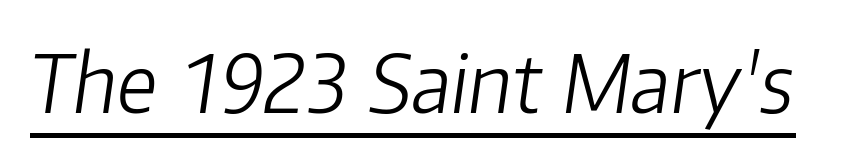
Q: Is the text bold? A: No.
Q: Is the text italic (slanted)? A: Yes, it leans right by about 8 degrees.
Q: Is the text underlined? A: Yes.
Q: Is the spacing between letters normal or unusually wide? A: Normal.
Q: Width (condensed, normal, or wide)? A: Normal.
Q: Stroke contrast? A: Low.
Q: x-height? A: Medium.
Q: Monospaced? A: No.
